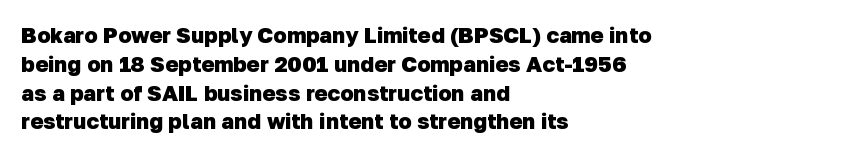
The image shows 22 px bold type; set left-aligned, normal line spacing (1.31x), normal letter spacing, not underlined.
